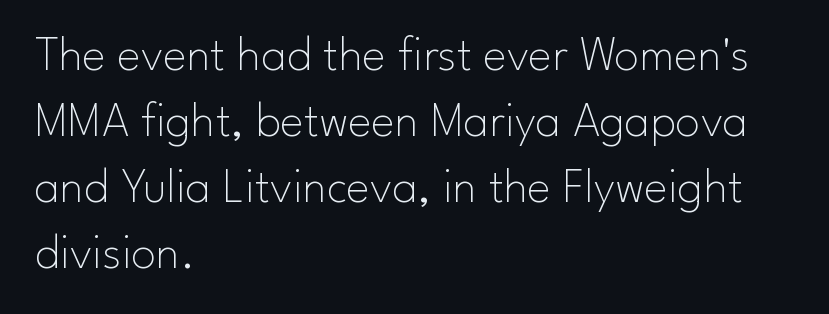
Q: Is the text bold? A: No.
Q: Is the text italic (slanted)? A: No, it is upright.
Q: Is the typeface a serif or a sans-serif typeface? A: Sans-serif.
Q: Is the text underlined? A: No.
Q: How is the paragraph aligned? A: Left-aligned.
Q: Is the spacing between letters normal or unusually wide? A: Normal.
Q: Is the spacing between lines tight, normal or loose? A: Normal.
Q: Width (condensed, normal, or wide)? A: Normal.
Q: Stroke contrast? A: Low.
Q: x-height? A: Small.
Q: Monospaced? A: No.
